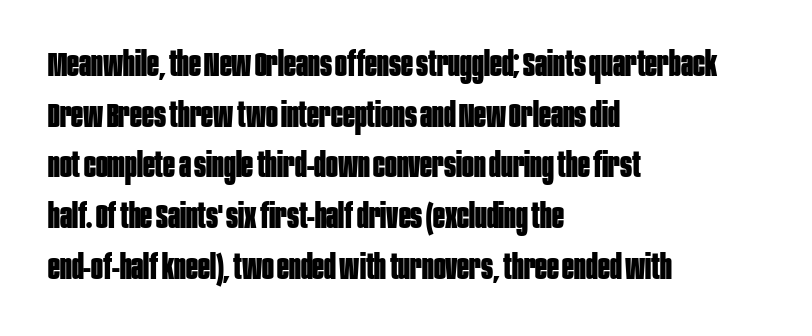
The image shows 35 px bold, condensed sans-serif type, upright; set left-aligned, normal line spacing (1.45x), normal letter spacing, not underlined; low stroke contrast and a large x-height.
